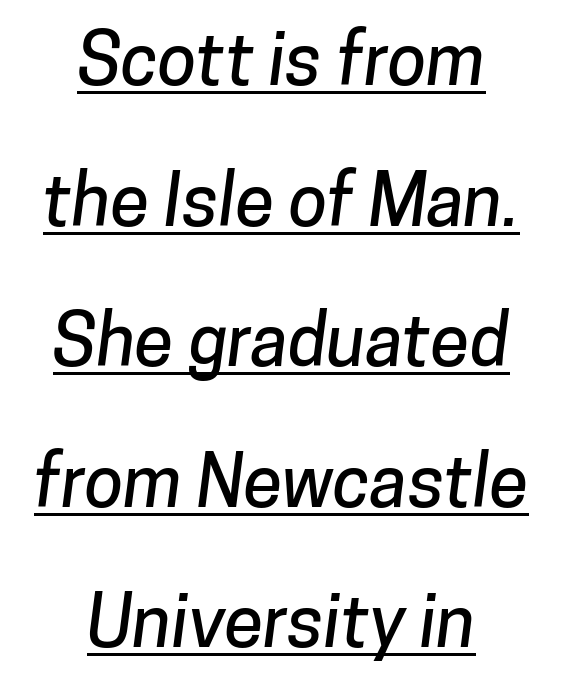
The image shows 71 px sans-serif type; set centered, loose line spacing (1.98x), normal letter spacing, underlined; low stroke contrast and a medium x-height.
